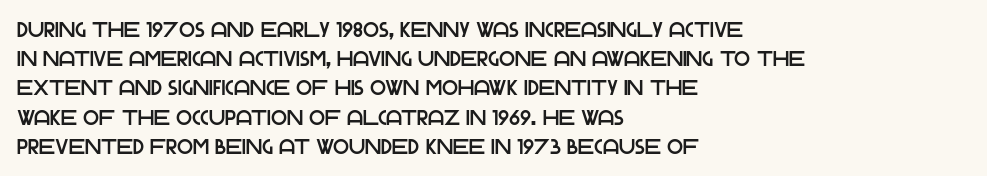
The image shows 21 px text type, upright; set left-aligned, normal line spacing (1.39x), normal letter spacing, not underlined.
